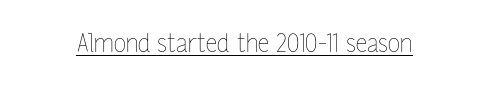
Q: Is the text bold? A: No.
Q: Is the text italic (slanted)? A: No, it is upright.
Q: Is the text underlined? A: Yes.
Q: Is the spacing between letters normal or unusually wide? A: Normal.
